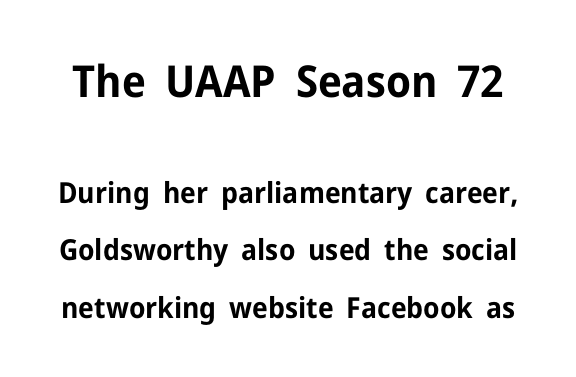
Is the letter spacing exaggerated? No — it looks like the ordinary default. What kind of face is this? One without serifs — a sans. Summary of vertical rhythm: relaxed, with wide interline spacing. The zone under the glyphs is completely vacant.
